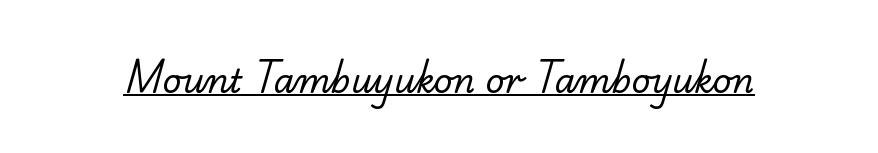
{"bold": "no", "weight": "regular", "width": "normal", "stroke_contrast": "low", "x_height": "small", "monospaced": "no", "underline": "yes", "letter_spacing": "normal", "letter_spacing_em": 0.0, "glyph_px": 33}
